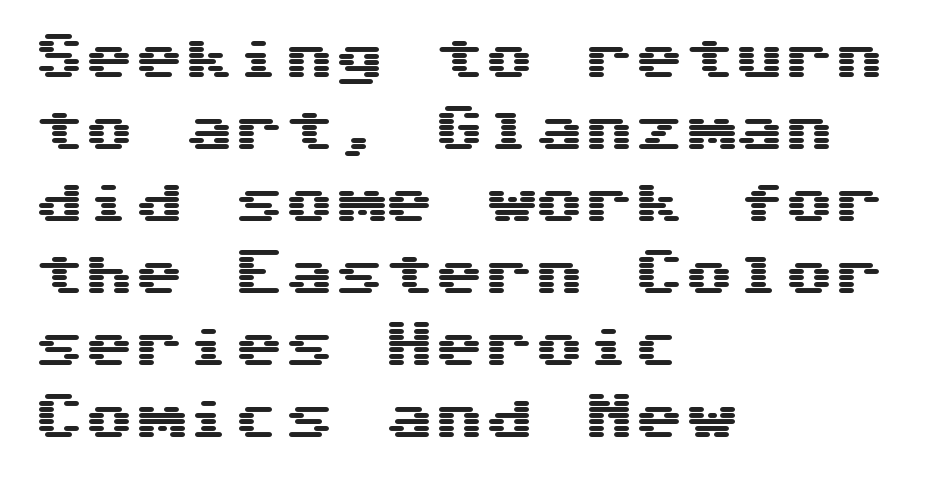
The image shows 50 px wide sans-serif type, upright; set left-aligned, normal line spacing (1.44x), normal letter spacing, not underlined; medium stroke contrast and a medium x-height.
